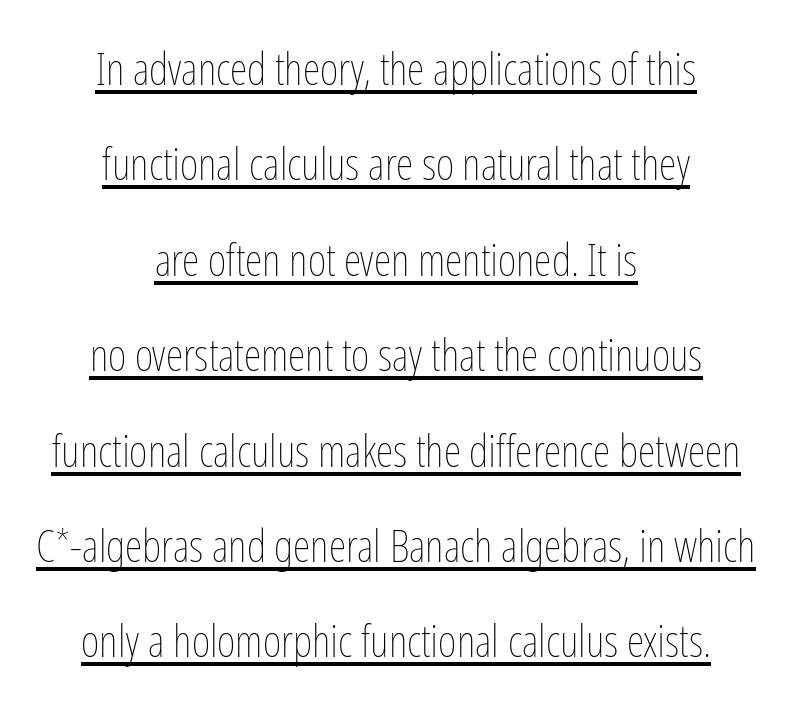
{"italic": "no", "bold": "no", "weight": "thin", "width": "condensed", "stroke_contrast": "low", "x_height": "medium", "monospaced": "no", "underline": "yes", "align": "center", "line_spacing": "loose", "line_spacing_ratio": 2.12, "letter_spacing": "normal", "letter_spacing_em": 0.0, "glyph_px": 45}
